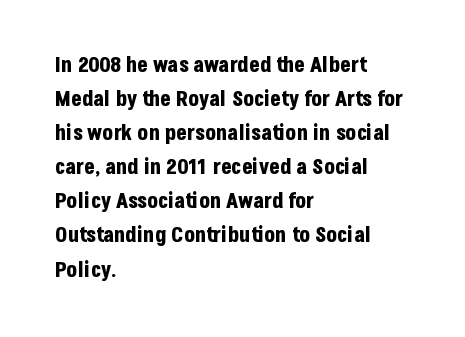
{"italic": "no", "bold": "yes", "underline": "no", "align": "left", "line_spacing": "normal", "line_spacing_ratio": 1.55, "letter_spacing": "normal", "letter_spacing_em": 0.0, "glyph_px": 22}
